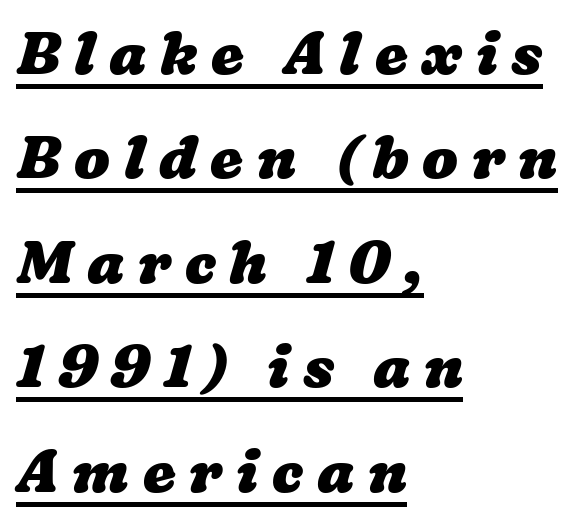
Q: Is the text bold? A: Yes.
Q: Is the text underlined? A: Yes.
Q: How is the paragraph aligned? A: Left-aligned.
Q: Is the spacing between letters normal or unusually wide? A: Unusually wide.
Q: Width (condensed, normal, or wide)? A: Wide.
Q: Stroke contrast? A: Low.
Q: x-height? A: Medium.
Q: Monospaced? A: No.
